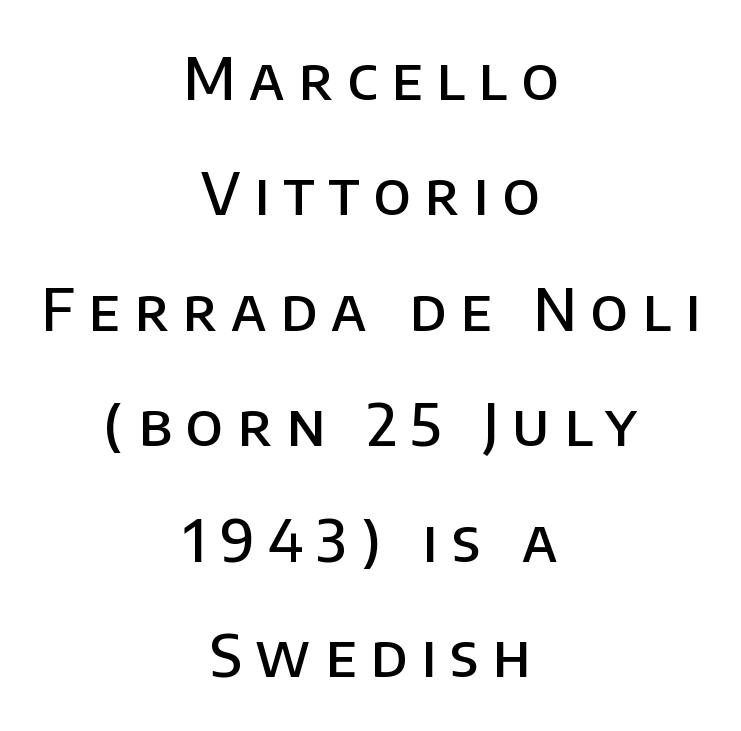
The lines are spread far apart with generous leading. Tracking here is generous; glyphs stand well apart from one another. These lines are composed in type without serifs. Unmarked baselines from the first word to the last.
